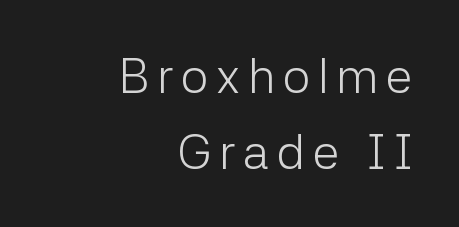
{"serif": "no", "italic": "no", "bold": "no", "weight": "light", "width": "normal", "stroke_contrast": "low", "x_height": "medium", "monospaced": "no", "underline": "no", "align": "right", "line_spacing": "normal", "line_spacing_ratio": 1.55, "glyph_px": 49}
